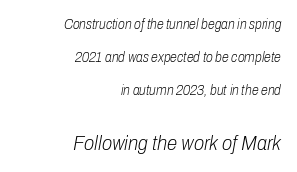
The image shows 21 px text type, italic (leaning right); set right-aligned, loose line spacing (2.34x), normal letter spacing, not underlined; the second (bottom) block is 1.5x larger.
